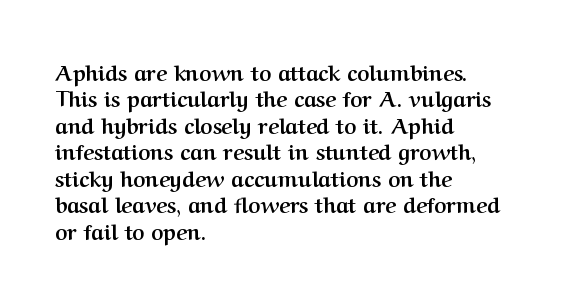
The image shows 21 px bold type, upright; set left-aligned, normal line spacing (1.26x), normal letter spacing, not underlined.
